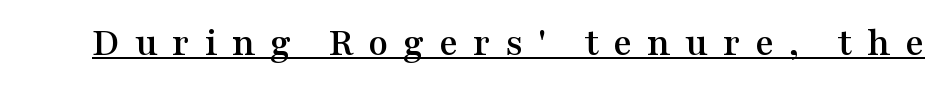
{"serif": "yes", "italic": "no", "width": "wide", "stroke_contrast": "medium", "x_height": "medium", "monospaced": "no", "underline": "yes", "letter_spacing": "wide", "letter_spacing_em": 0.36, "glyph_px": 41}
